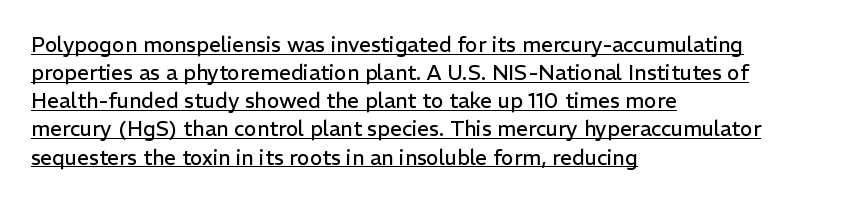
The image shows 21 px text type, upright; set left-aligned, normal line spacing (1.34x), normal letter spacing, underlined.
